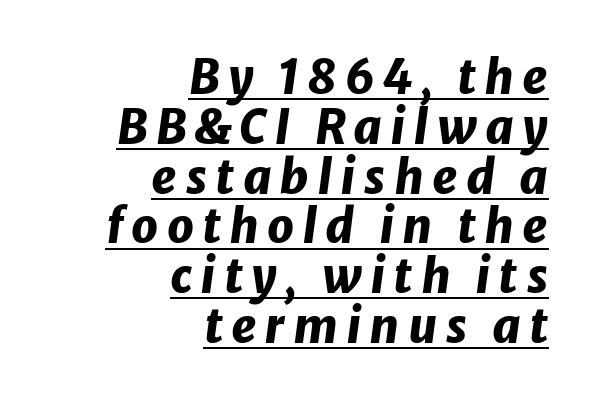
The image shows 47 px heavy type, italic (leaning right); set right-aligned, tight line spacing (1.06x), underlined; low stroke contrast and a medium x-height.
